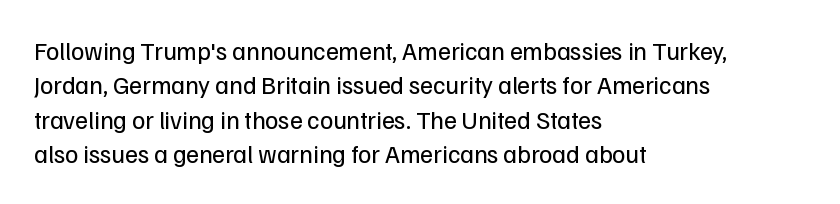
Q: Is the text bold? A: No.
Q: Is the text italic (slanted)? A: No, it is upright.
Q: Is the text underlined? A: No.
Q: How is the paragraph aligned? A: Left-aligned.
Q: Is the spacing between letters normal or unusually wide? A: Normal.
Q: Is the spacing between lines tight, normal or loose? A: Normal.
